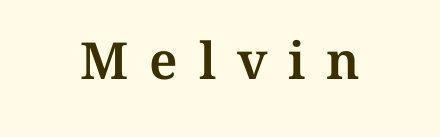
The image shows 51 px text type, upright; set centered, unusually wide letter spacing (+0.41 em), not underlined; medium stroke contrast and a medium x-height.
